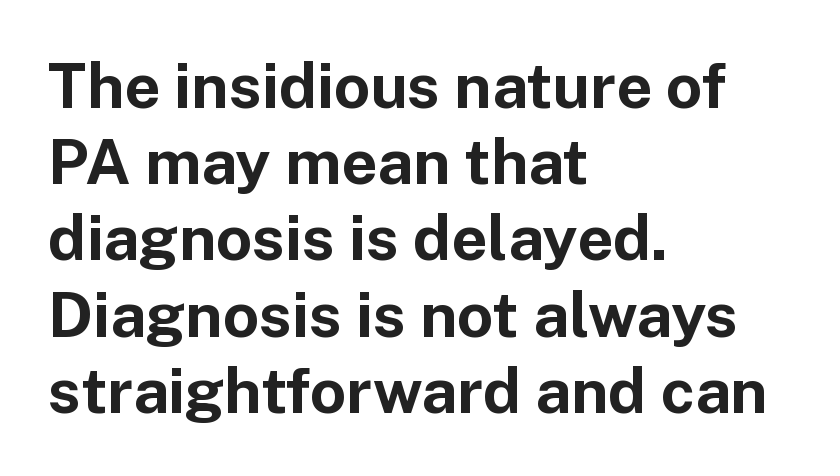
Q: Is the text bold? A: Yes.
Q: Is the text italic (slanted)? A: No, it is upright.
Q: Is the typeface a serif or a sans-serif typeface? A: Sans-serif.
Q: Is the text underlined? A: No.
Q: How is the paragraph aligned? A: Left-aligned.
Q: Is the spacing between letters normal or unusually wide? A: Normal.
Q: Width (condensed, normal, or wide)? A: Normal.
Q: Stroke contrast? A: Low.
Q: x-height? A: Medium.
Q: Monospaced? A: No.
